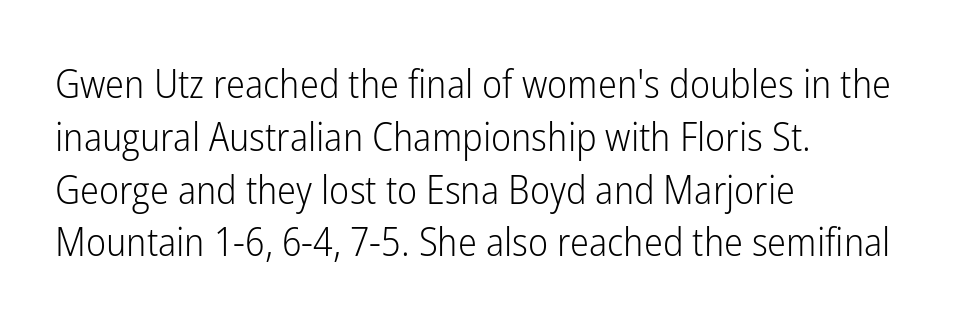
Q: Is the text bold? A: No.
Q: Is the text italic (slanted)? A: No, it is upright.
Q: Is the typeface a serif or a sans-serif typeface? A: Sans-serif.
Q: Is the text underlined? A: No.
Q: How is the paragraph aligned? A: Left-aligned.
Q: Is the spacing between letters normal or unusually wide? A: Normal.
Q: Is the spacing between lines tight, normal or loose? A: Normal.
Q: Width (condensed, normal, or wide)? A: Condensed.
Q: Stroke contrast? A: Low.
Q: x-height? A: Medium.
Q: Monospaced? A: No.
